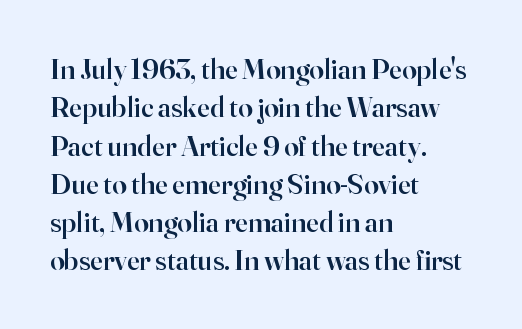
Q: Is the text bold? A: Semi-bold.
Q: Is the text italic (slanted)? A: No, it is upright.
Q: Is the typeface a serif or a sans-serif typeface? A: Serif.
Q: Is the text underlined? A: No.
Q: How is the paragraph aligned? A: Left-aligned.
Q: Is the spacing between letters normal or unusually wide? A: Normal.
Q: Is the spacing between lines tight, normal or loose? A: Normal.
Q: Width (condensed, normal, or wide)? A: Normal.
Q: Stroke contrast? A: High.
Q: x-height? A: Small.
Q: Monospaced? A: No.
